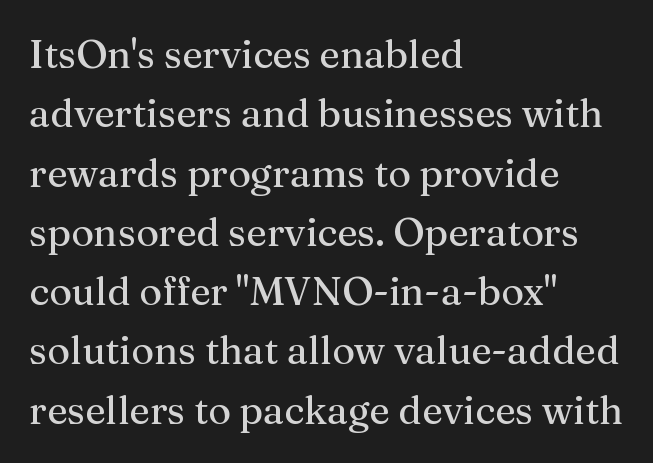
Q: Is the text italic (slanted)? A: No, it is upright.
Q: Is the typeface a serif or a sans-serif typeface? A: Serif.
Q: Is the text underlined? A: No.
Q: How is the paragraph aligned? A: Left-aligned.
Q: Is the spacing between letters normal or unusually wide? A: Normal.
Q: Is the spacing between lines tight, normal or loose? A: Normal.
Q: Width (condensed, normal, or wide)? A: Normal.
Q: Stroke contrast? A: Medium.
Q: x-height? A: Medium.
Q: Monospaced? A: No.
